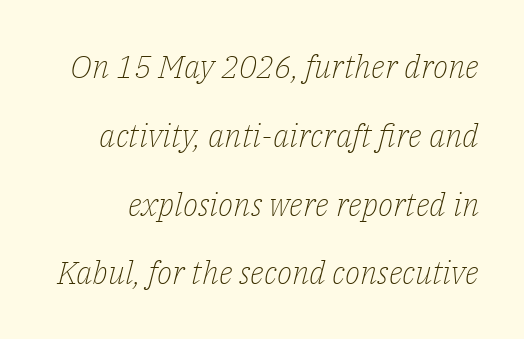
Q: Is the text bold? A: No.
Q: Is the text italic (slanted)? A: Yes, it leans right by about 14 degrees.
Q: Is the typeface a serif or a sans-serif typeface? A: Serif.
Q: Is the text underlined? A: No.
Q: Is the spacing between letters normal or unusually wide? A: Normal.
Q: Is the spacing between lines tight, normal or loose? A: Loose.
Q: Width (condensed, normal, or wide)? A: Normal.
Q: Stroke contrast? A: Low.
Q: x-height? A: Medium.
Q: Monospaced? A: No.
